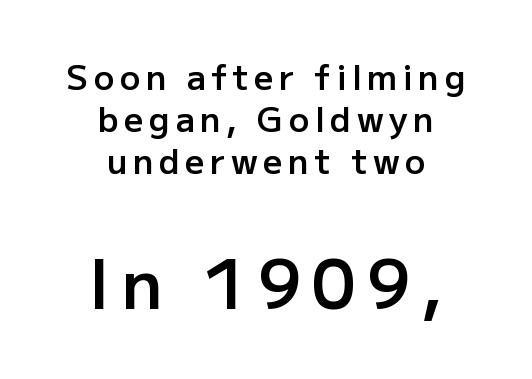
Type size steps up from the first block to the second. Strokes here are thickened, but only to semibold level. Typographically, this falls in the sans-serif category. Vertical strokes here are truly vertical. Neither beginnings nor endings align; midpoints do.
